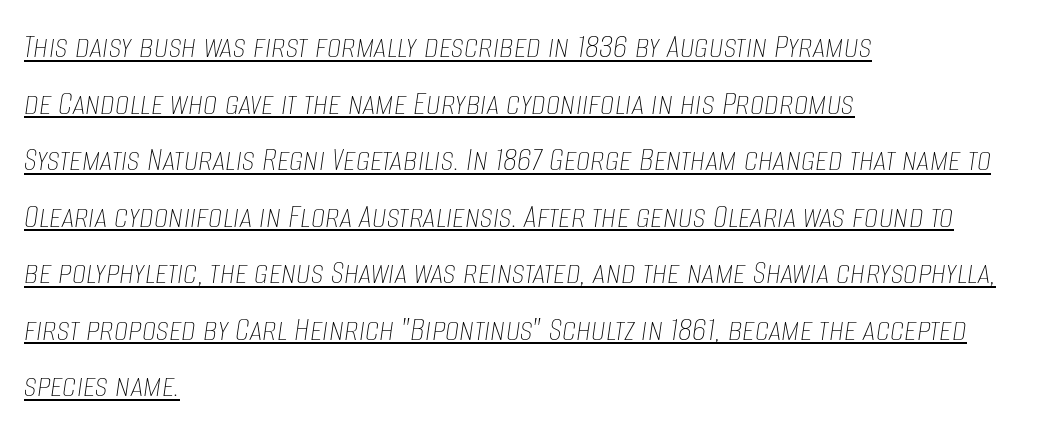
The image shows 36 px thin, condensed type, italic (leaning right); set left-aligned, normal line spacing (1.57x), normal letter spacing, underlined; low stroke contrast and a large x-height.
